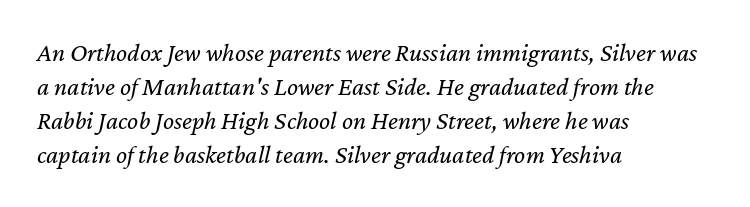
Q: Is the text bold? A: No.
Q: Is the text italic (slanted)? A: Yes, it leans right by about 12 degrees.
Q: Is the text underlined? A: No.
Q: How is the paragraph aligned? A: Left-aligned.
Q: Is the spacing between letters normal or unusually wide? A: Normal.
Q: Is the spacing between lines tight, normal or loose? A: Normal.
